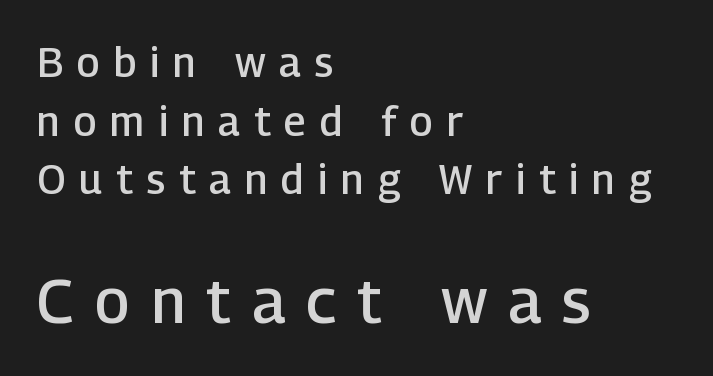
{"serif": "no", "italic": "no", "bold": "semi", "weight": "semibold", "width": "normal", "stroke_contrast": "low", "x_height": "medium", "monospaced": "no", "underline": "no", "align": "left", "line_spacing": "normal", "line_spacing_ratio": 1.43, "letter_spacing": "wide", "letter_spacing_em": 0.34, "larger_block": "second", "size_ratio": 1.51, "glyph_px": 62}
